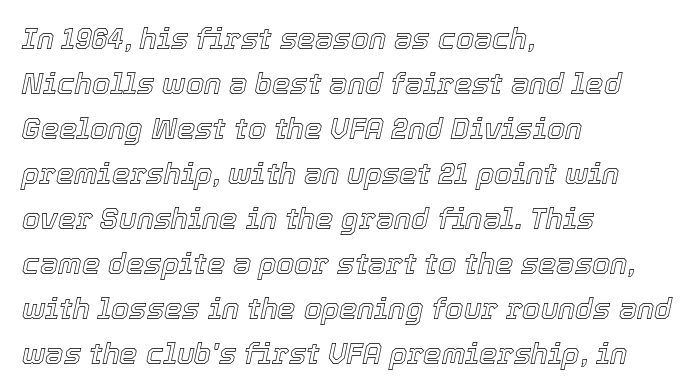
Q: Is the text italic (slanted)? A: Yes, it leans right by about 12 degrees.
Q: Is the text underlined? A: No.
Q: How is the paragraph aligned? A: Left-aligned.
Q: Is the spacing between letters normal or unusually wide? A: Normal.
Q: Is the spacing between lines tight, normal or loose? A: Normal.
Q: Width (condensed, normal, or wide)? A: Normal.
Q: x-height? A: Medium.
Q: Monospaced? A: No.
